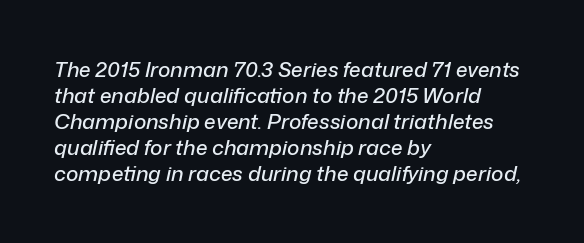
Anything drawn beneath the words? Only blank space. Caption: multi-line text, flush left, ragged right. Italic: yes, the glyphs are oblique. The rendering keeps characters at their native spacing.
